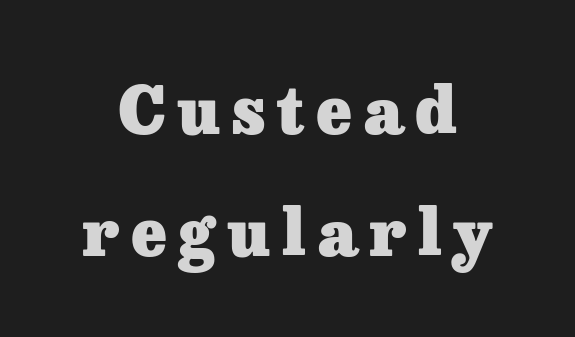
Q: Is the text bold? A: Yes.
Q: Is the text italic (slanted)? A: No, it is upright.
Q: Is the typeface a serif or a sans-serif typeface? A: Serif.
Q: Is the text underlined? A: No.
Q: Width (condensed, normal, or wide)? A: Normal.
Q: Stroke contrast? A: Low.
Q: x-height? A: Medium.
Q: Monospaced? A: No.
